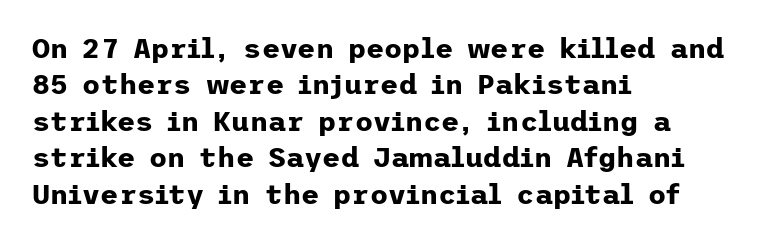
Q: Is the text bold? A: Yes.
Q: Is the text italic (slanted)? A: No, it is upright.
Q: Is the typeface a serif or a sans-serif typeface? A: Sans-serif.
Q: Is the text underlined? A: No.
Q: How is the paragraph aligned? A: Left-aligned.
Q: Is the spacing between letters normal or unusually wide? A: Normal.
Q: Is the spacing between lines tight, normal or loose? A: Normal.
Q: Width (condensed, normal, or wide)? A: Normal.
Q: Stroke contrast? A: Low.
Q: x-height? A: Medium.
